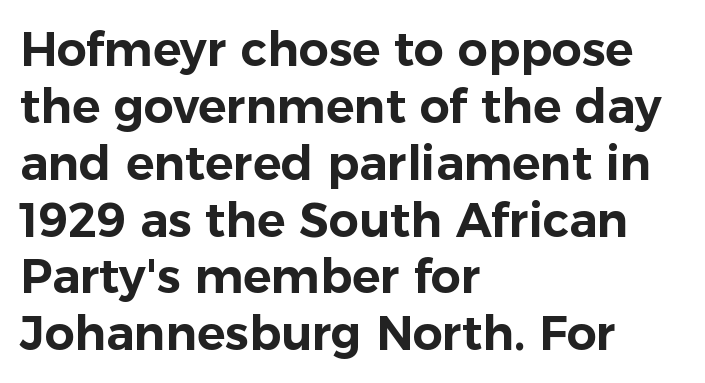
The image shows 47 px sans-serif type, upright; set left-aligned, line spacing 1.21x, normal letter spacing, not underlined; low stroke contrast and a medium x-height.
